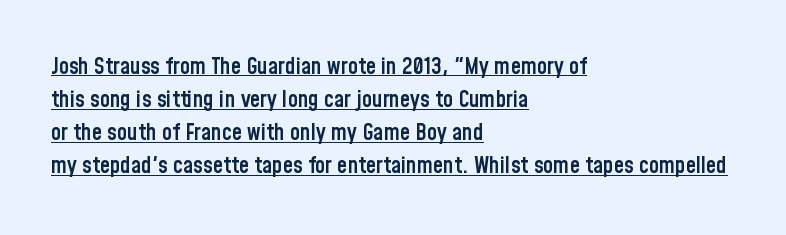
Q: Is the text bold? A: Semi-bold.
Q: Is the text italic (slanted)? A: No, it is upright.
Q: Is the text underlined? A: Yes.
Q: How is the paragraph aligned? A: Left-aligned.
Q: Is the spacing between letters normal or unusually wide? A: Normal.
Q: Is the spacing between lines tight, normal or loose? A: Normal.
